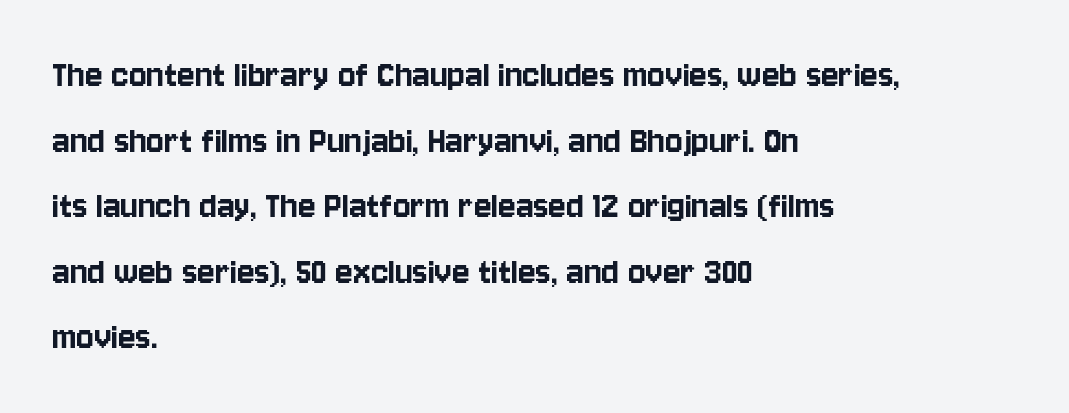
The image shows 41 px condensed sans-serif type, upright; set left-aligned, normal line spacing (1.6x), normal letter spacing, not underlined; low stroke contrast and a large x-height.
